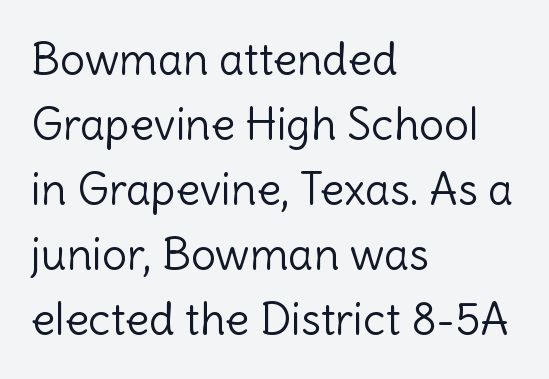
Default kerning and tracking; the words read as compact shapes. This sample uses an upright cut, with every glyph sitting square on the baseline. Ink coverage per letter is moderate at most. Nope, no serifs anywhere on these letters. The passage is arranged the way most books set body copy — flush left. Descenders hang freely into open space.
